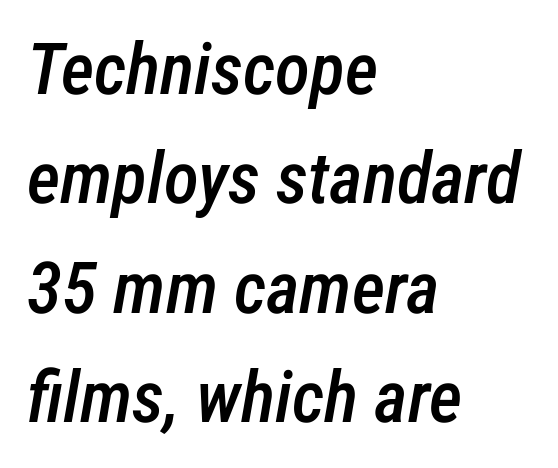
{"italic": "yes", "lean": "right", "slant_degrees": 12, "bold": "semi", "weight": "semibold", "width": "condensed", "stroke_contrast": "low", "x_height": "medium", "monospaced": "no", "underline": "no", "align": "left", "line_spacing": "normal", "line_spacing_ratio": 1.52, "letter_spacing": "normal", "letter_spacing_em": 0.0, "glyph_px": 72}
